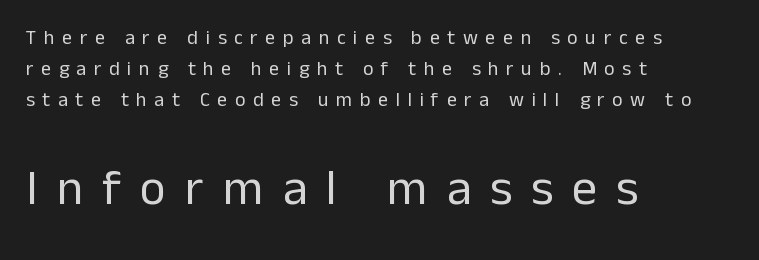
The image shows 50 px regular-weight sans-serif type, upright; set left-aligned, normal line spacing (1.55x), unusually wide letter spacing (+0.38 em), not underlined; the second (bottom) block is 2.5x larger; low stroke contrast and a medium x-height.
